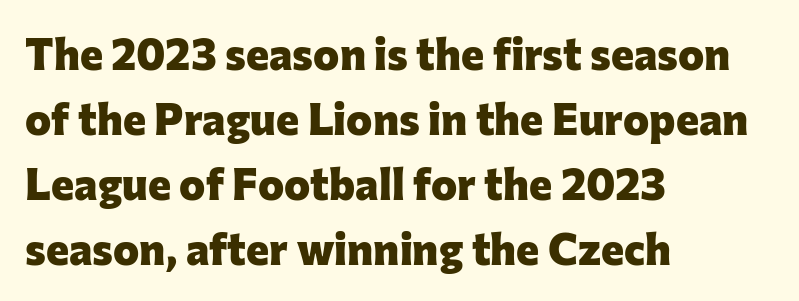
The image shows 44 px heavy sans-serif type, upright; set left-aligned, normal line spacing (1.48x), normal letter spacing, not underlined; low stroke contrast and a medium x-height.
